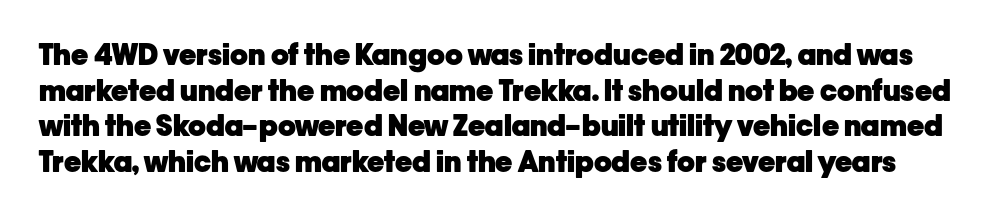
Nothing unusual about the tracking: characters are spaced as the font intends. Weight: bold. To sum up the face: it is a sans, with no serifs. This sample has the flowing, uneven cadence of proportional lettering. When letters stand straight like this, we call the style roman or upright.
